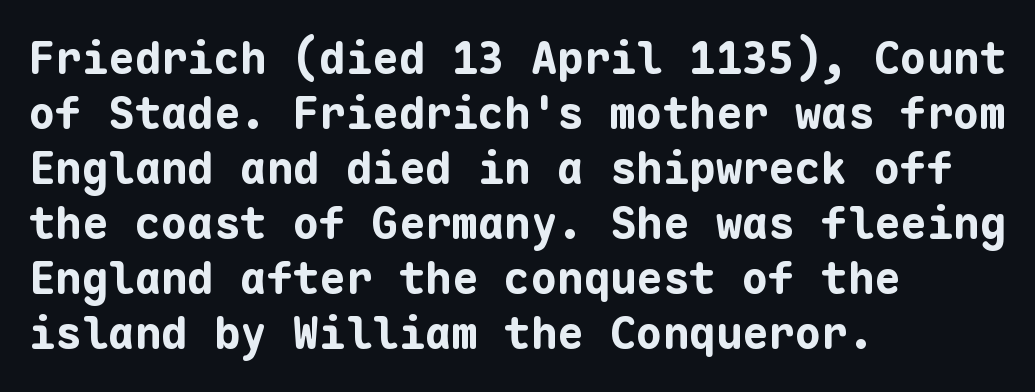
The image shows 44 px bold sans-serif type, upright, monospaced; set left-aligned, normal line spacing (1.25x), normal letter spacing, not underlined; low stroke contrast and a medium x-height.
